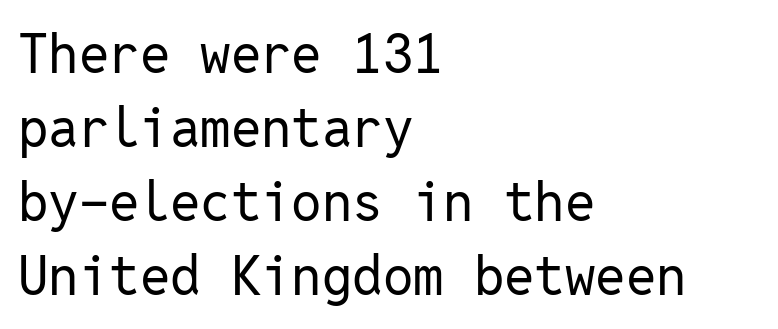
The image shows 54 px regular-weight sans-serif type, upright, monospaced; set left-aligned, normal line spacing (1.37x), normal letter spacing, not underlined; low stroke contrast and a medium x-height.
